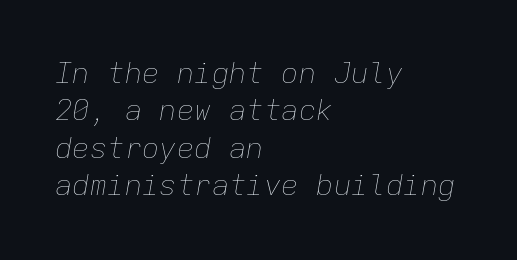
The image shows 29 px thin type, italic (leaning right), monospaced; set left-aligned, normal line spacing (1.29x), normal letter spacing, not underlined; low stroke contrast and a medium x-height.
